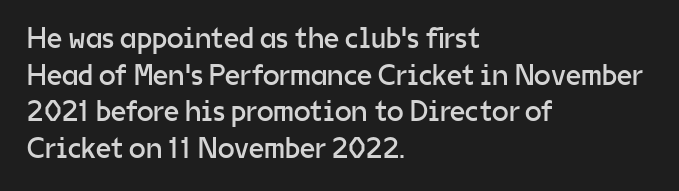
{"serif": "no", "italic": "no", "bold": "no", "weight": "regular", "width": "normal", "stroke_contrast": "low", "x_height": "medium", "monospaced": "no", "underline": "no", "align": "left", "line_spacing_ratio": 1.22, "letter_spacing": "normal", "letter_spacing_em": 0.0, "glyph_px": 30}
